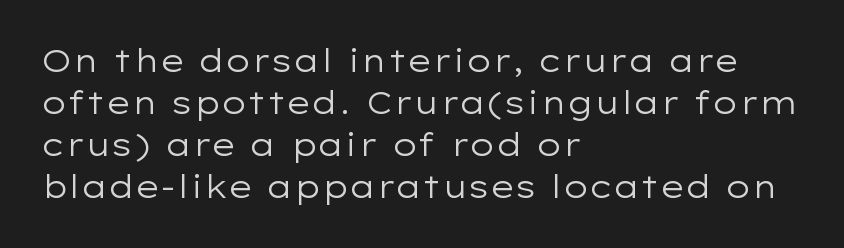
Compared with typical paragraphs, the rows here are spaced about the same. The lines are quadded left. The string is rendered with underlining switched off. These lines are rendered in a variable-pitch font.
